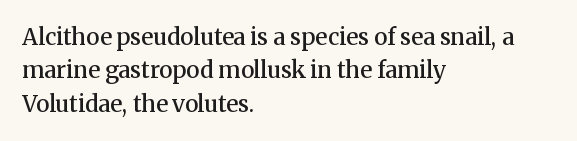
The line-height multiplier appears to be the usual default. The type is set solid horizontally, with unmodified tracking. This rendering uses left alignment, leaving the right contour irregular. Posture: vertical. Underlining? Definitely not there. The sample has been set in demibold, a notch under bold.
